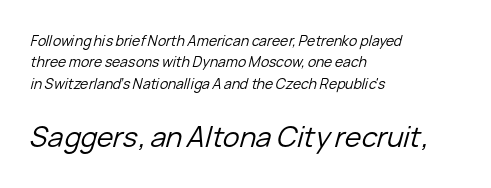
Observe the ordinary spacing: letters are neighbours, not strangers. The passage shown is typed in a proportional face where columns would drift. The rendering enlarges the type as you move from the upper chunk to the lower. Every row of glyphs begins at an identical x-position on the left. Summary of weight: not heavy and not bold.
